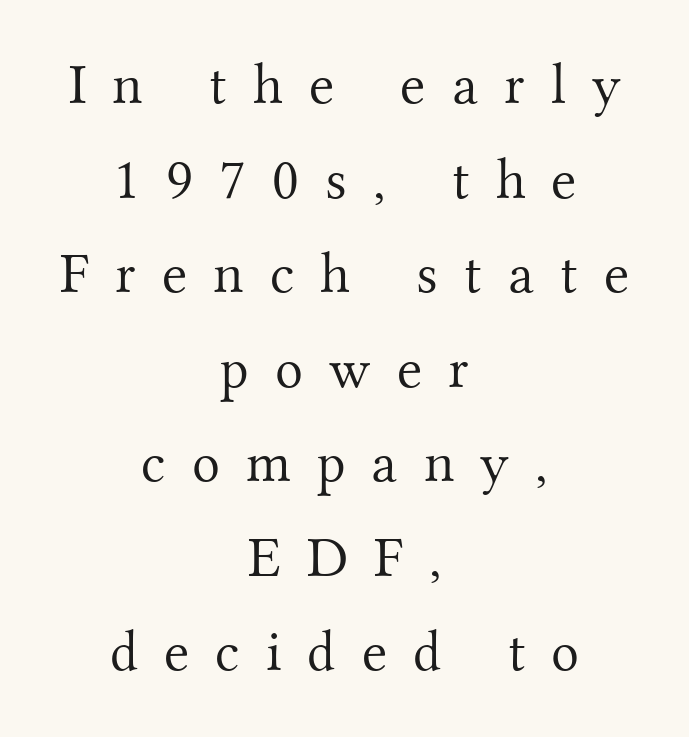
The image shows 58 px light serif type, upright; set centered, normal line spacing (1.63x), unusually wide letter spacing (+0.45 em), not underlined; medium stroke contrast and a small x-height.
